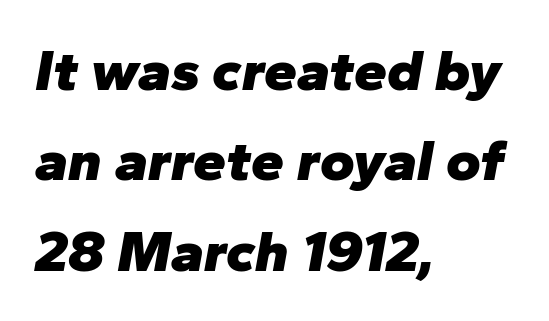
Q: Is the text bold? A: Yes.
Q: Is the text italic (slanted)? A: Yes, it leans right by about 10 degrees.
Q: Is the text underlined? A: No.
Q: How is the paragraph aligned? A: Left-aligned.
Q: Is the spacing between letters normal or unusually wide? A: Normal.
Q: Is the spacing between lines tight, normal or loose? A: Normal.
Q: Width (condensed, normal, or wide)? A: Normal.
Q: Stroke contrast? A: Low.
Q: x-height? A: Medium.
Q: Monospaced? A: No.
